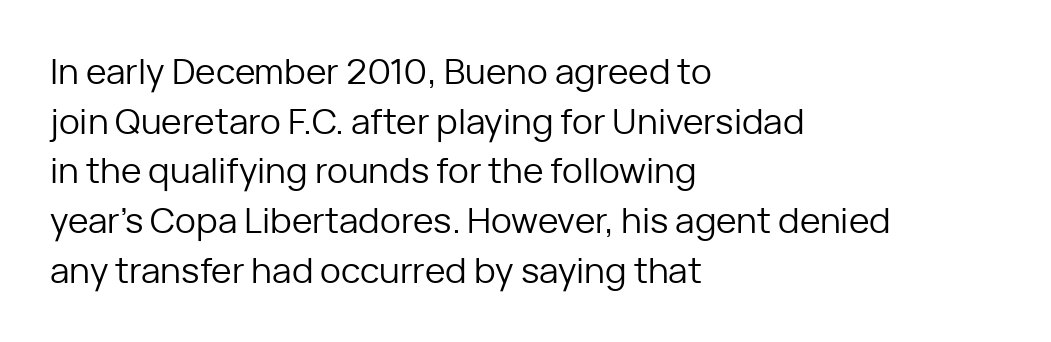
{"serif": "no", "italic": "no", "bold": "no", "weight": "regular", "width": "normal", "stroke_contrast": "low", "x_height": "medium", "monospaced": "no", "underline": "no", "align": "left", "line_spacing": "normal", "line_spacing_ratio": 1.42, "letter_spacing": "normal", "letter_spacing_em": 0.0, "glyph_px": 35}
